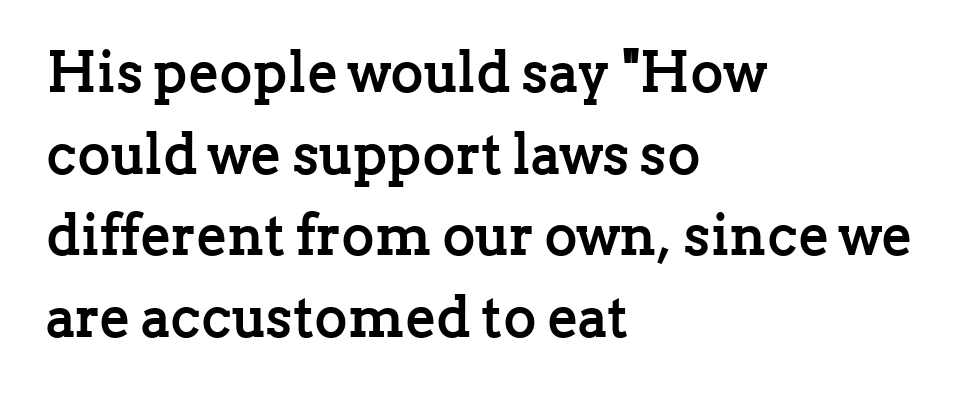
{"serif": "yes", "italic": "no", "bold": "yes", "weight": "semibold", "width": "normal", "stroke_contrast": "low", "x_height": "medium", "monospaced": "no", "underline": "no", "align": "left", "line_spacing": "normal", "line_spacing_ratio": 1.43, "letter_spacing": "normal", "letter_spacing_em": 0.0, "glyph_px": 57}
